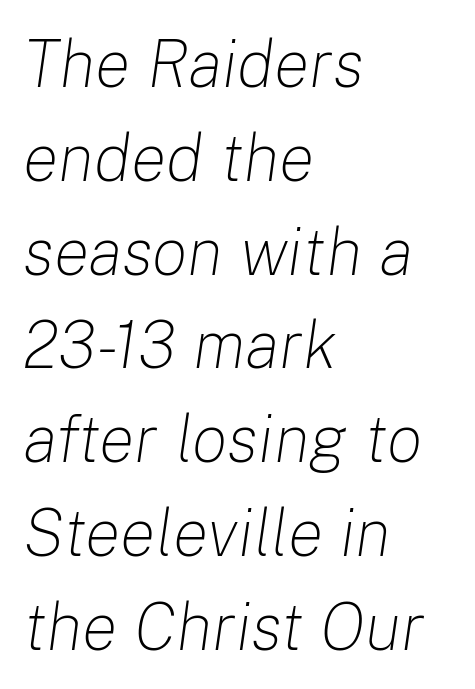
{"italic": "yes", "lean": "right", "slant_degrees": 8, "bold": "no", "weight": "light", "width": "normal", "stroke_contrast": "low", "x_height": "medium", "monospaced": "no", "underline": "no", "align": "left", "line_spacing": "normal", "line_spacing_ratio": 1.4, "letter_spacing": "normal", "letter_spacing_em": 0.0, "glyph_px": 67}
